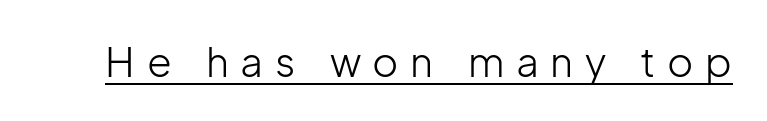
Q: Is the text bold? A: No.
Q: Is the text italic (slanted)? A: No, it is upright.
Q: Is the typeface a serif or a sans-serif typeface? A: Sans-serif.
Q: Is the text underlined? A: Yes.
Q: Is the spacing between letters normal or unusually wide? A: Unusually wide.
Q: Width (condensed, normal, or wide)? A: Normal.
Q: Stroke contrast? A: Low.
Q: x-height? A: Medium.
Q: Monospaced? A: No.
